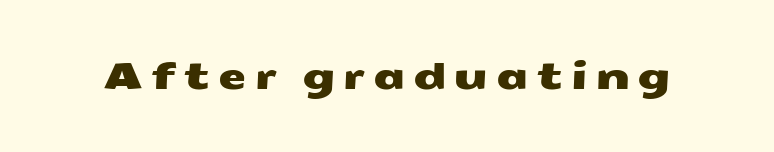
Q: Is the typeface a serif or a sans-serif typeface? A: Sans-serif.
Q: Is the text underlined? A: No.
Q: Is the spacing between letters normal or unusually wide? A: Unusually wide.
Q: Width (condensed, normal, or wide)? A: Wide.
Q: Stroke contrast? A: Medium.
Q: x-height? A: Medium.
Q: Monospaced? A: No.
